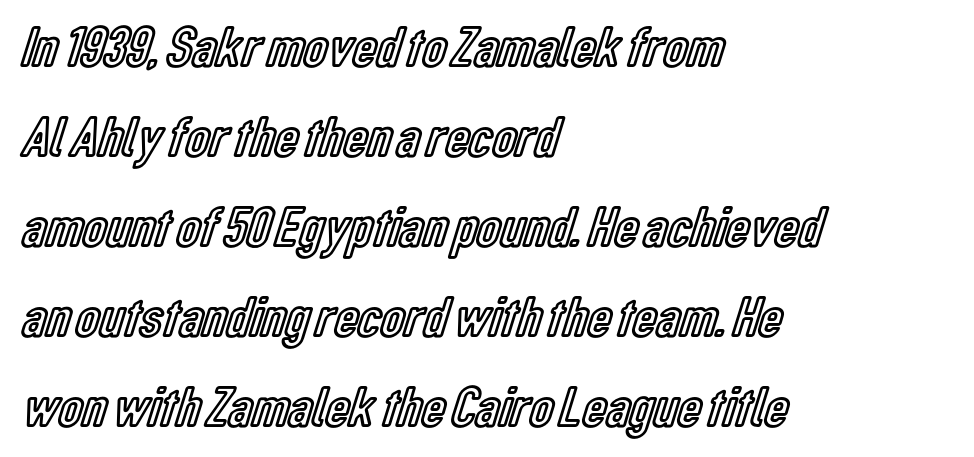
The image shows 58 px condensed type; set left-aligned, normal line spacing (1.55x), normal letter spacing, not underlined; a medium x-height.
